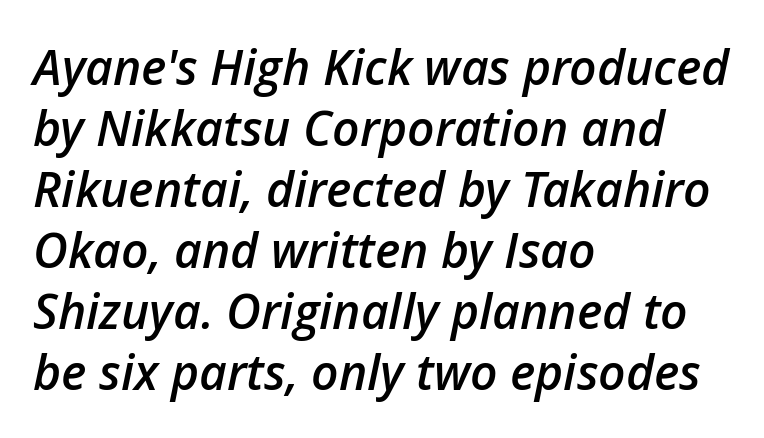
The image shows 48 px semibold type, italic (leaning right); set left-aligned, normal line spacing (1.27x), normal letter spacing, not underlined; low stroke contrast and a medium x-height.
